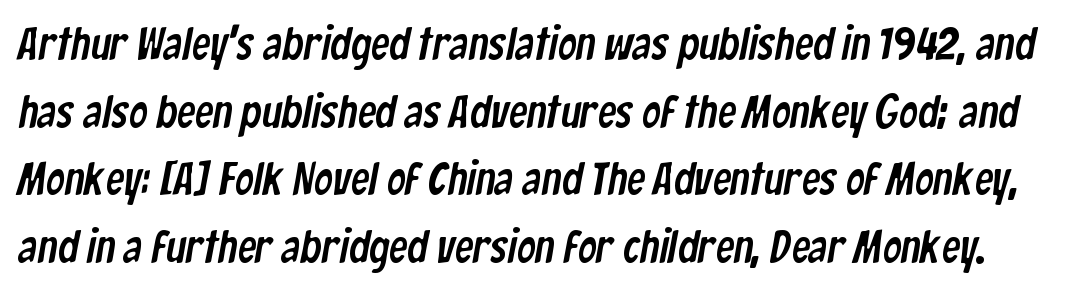
The image shows 46 px condensed sans-serif type; set normal line spacing (1.47x), normal letter spacing, not underlined; low stroke contrast and a medium x-height.
